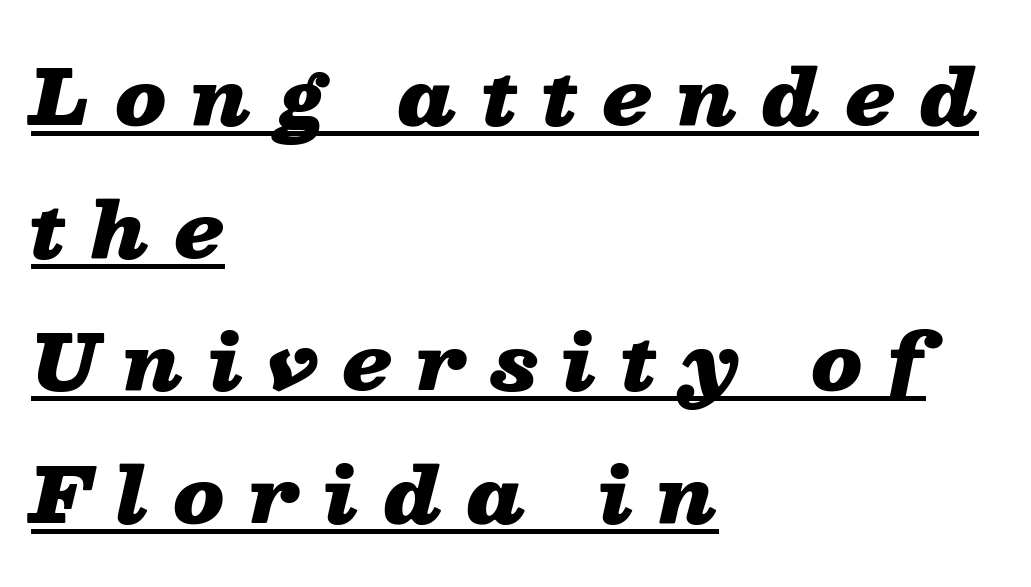
The image shows 75 px heavy, wide type, italic (leaning right); set left-aligned, line spacing 1.77x, unusually wide letter spacing (+0.33 em), underlined; low stroke contrast and a medium x-height.
